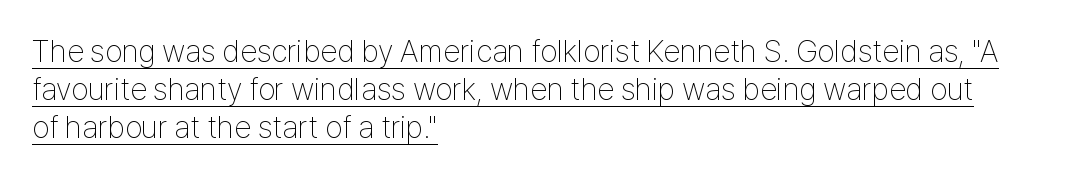
What kind of face is this? One without serifs — a sans. In terms of posture, this sample is upright. Counters stay open thanks to moderate or lighter strokes. The type is set solid horizontally, with unmodified tracking. This sample carries an underscore along the baseline area. Varying glyph widths throughout — classic text-font behaviour.
